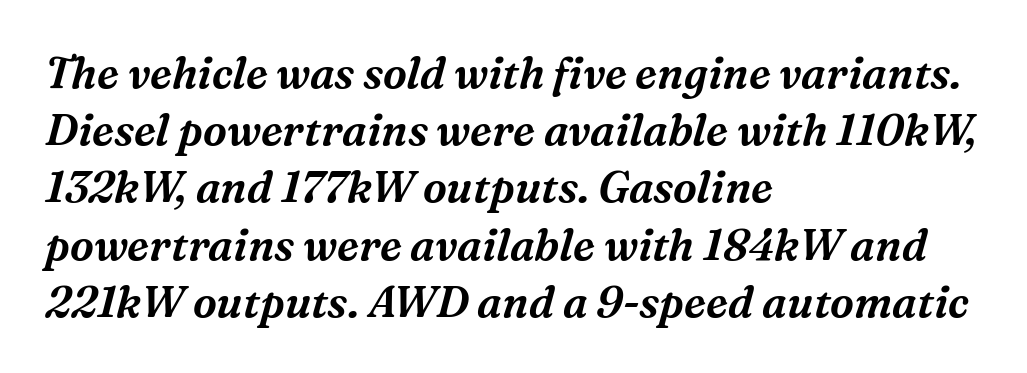
Note the varied advance widths — an 'i' is clearly narrower than an 'm'. This rendering employs a face with finishing strokes, i.e., a serif. Bare-footed words on every line. The designer left line spacing at the default. Line beginnings align vertically; line endings do not.
